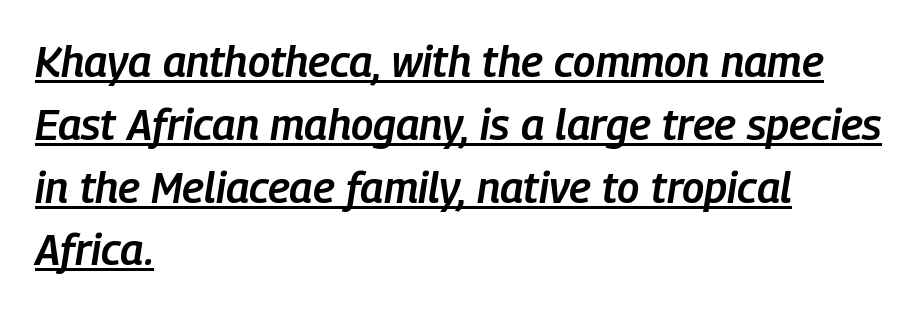
There's an unmistakable incline to the writing here. In CSS terms this would be text-align: left. The lettering is marked with a stroke running underneath it. I'd describe the lettering as semibold — firm but not a full bold.
